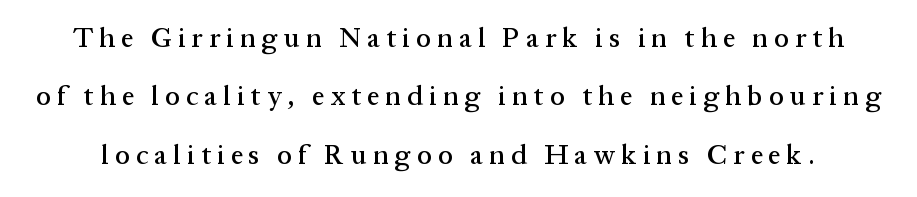
Q: Is the text italic (slanted)? A: No, it is upright.
Q: Is the text underlined? A: No.
Q: Is the spacing between letters normal or unusually wide? A: Unusually wide.
Q: Is the spacing between lines tight, normal or loose? A: Loose.
